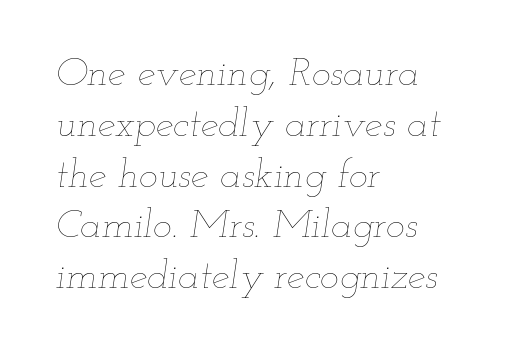
Honestly, the row spacing looks completely unremarkable. Check under the words: just untouched page. These lines are rendered in a variable-pitch font. One-word summary of the alignment: left. No chunkiness to these letters — they're not bold. You can tell it's italic because the verticals aren't actually vertical.
